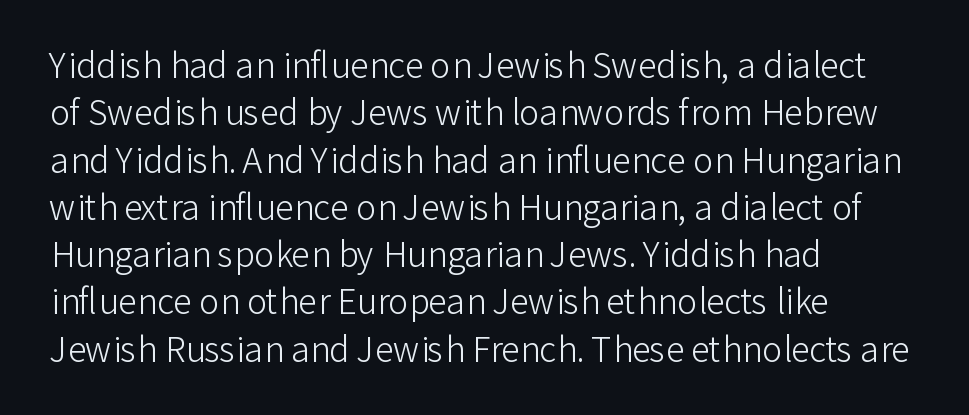
{"serif": "no", "italic": "no", "bold": "no", "weight": "light", "width": "normal", "stroke_contrast": "low", "x_height": "medium", "monospaced": "no", "underline": "no", "align": "left", "line_spacing": "normal", "line_spacing_ratio": 1.39, "letter_spacing": "normal", "letter_spacing_em": 0.0, "glyph_px": 34}
